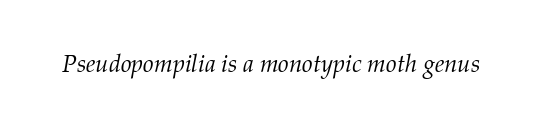
{"italic": "yes", "lean": "right", "slant_degrees": 12, "bold": "no", "underline": "no", "letter_spacing": "normal", "letter_spacing_em": 0.0, "glyph_px": 24}
